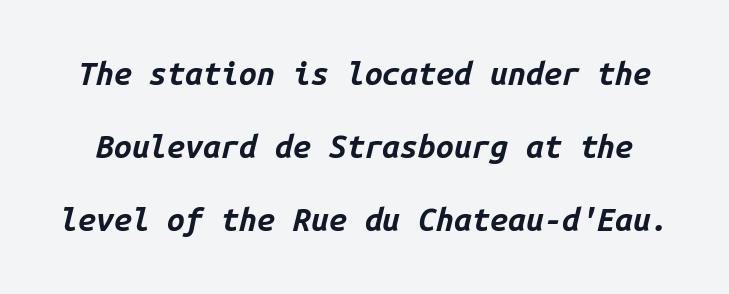
{"italic": "yes", "lean": "right", "slant_degrees": 14, "bold": "yes", "weight": "bold", "width": "normal", "stroke_contrast": "low", "x_height": "medium", "monospaced": "yes", "underline": "no", "line_spacing": "loose", "line_spacing_ratio": 2.28, "letter_spacing": "normal", "letter_spacing_em": 0.0, "glyph_px": 32}
